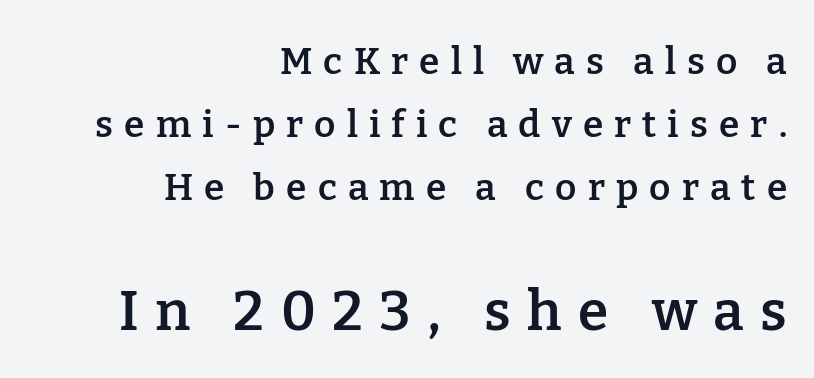
The image shows 55 px semibold serif type, upright; set right-aligned, normal line spacing (1.7x), unusually wide letter spacing (+0.3 em), not underlined; the second (bottom) block is 1.49x larger; low stroke contrast and a medium x-height.
